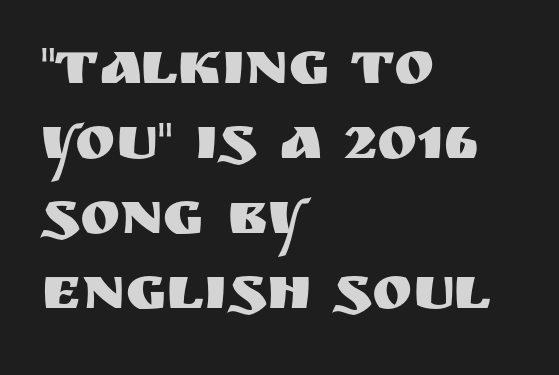
Q: Is the text italic (slanted)? A: No, it is upright.
Q: Is the typeface a serif or a sans-serif typeface? A: Sans-serif.
Q: Is the text underlined? A: No.
Q: How is the paragraph aligned? A: Left-aligned.
Q: Is the spacing between letters normal or unusually wide? A: Normal.
Q: Width (condensed, normal, or wide)? A: Normal.
Q: Stroke contrast? A: Medium.
Q: x-height? A: Large.
Q: Monospaced? A: No.
